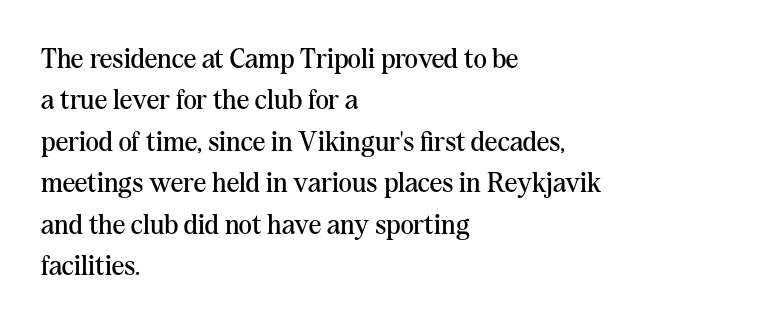
The image shows 28 px regular-weight serif type, upright; set left-aligned, normal line spacing (1.48x), normal letter spacing, not underlined; medium stroke contrast and a medium x-height.
